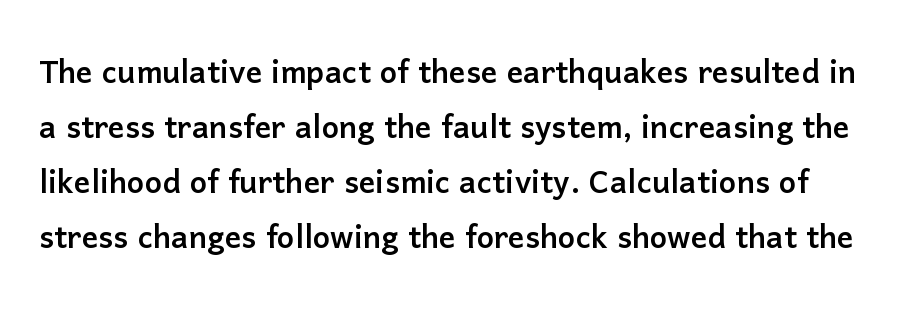
The image shows 41 px sans-serif type, upright; set normal line spacing (1.34x), normal letter spacing, not underlined; low stroke contrast and a medium x-height.
